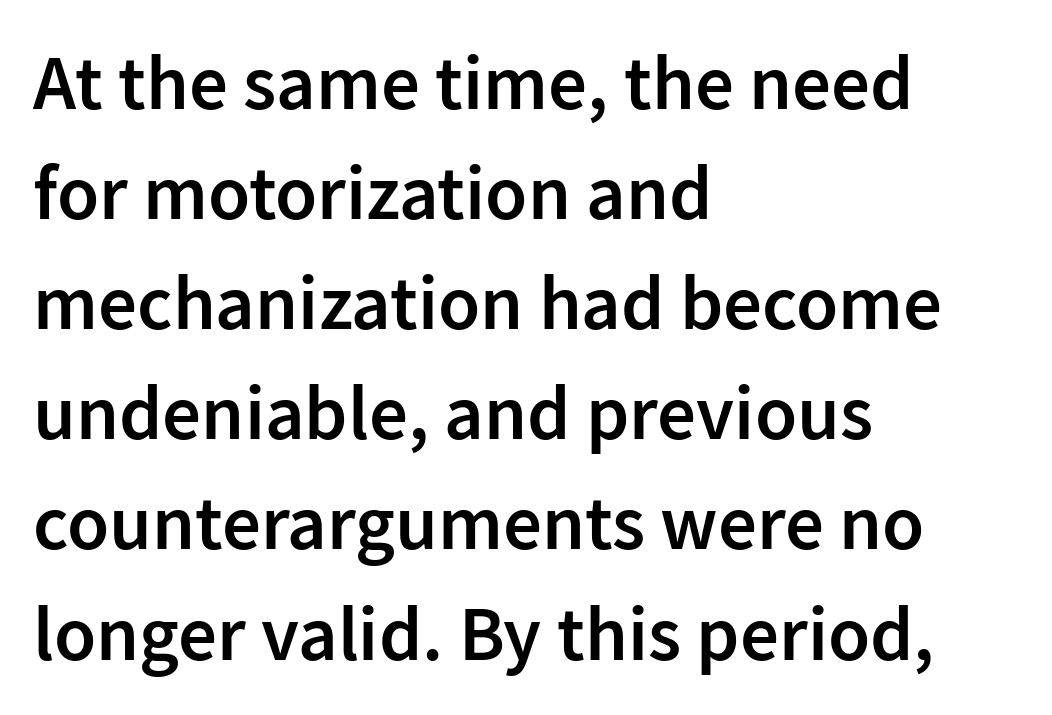
{"serif": "no", "italic": "no", "bold": "semi", "weight": "semibold", "width": "normal", "stroke_contrast": "low", "x_height": "medium", "monospaced": "no", "underline": "no", "align": "left", "line_spacing": "normal", "line_spacing_ratio": 1.43, "letter_spacing": "normal", "letter_spacing_em": 0.0, "glyph_px": 77}
